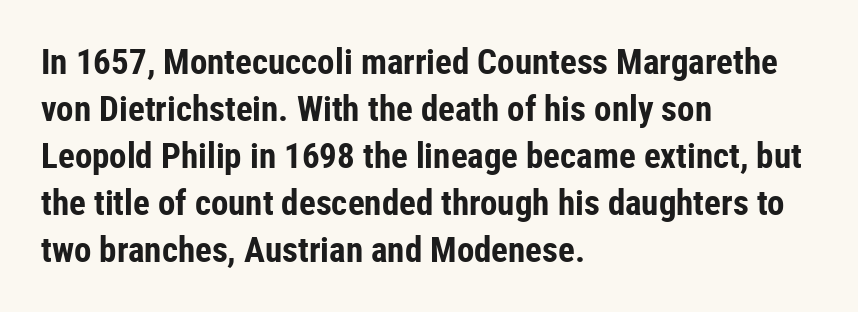
{"serif": "no", "italic": "no", "bold": "yes", "weight": "bold", "width": "condensed", "stroke_contrast": "low", "x_height": "medium", "monospaced": "no", "underline": "no", "align": "left", "line_spacing": "normal", "line_spacing_ratio": 1.34, "letter_spacing": "normal", "letter_spacing_em": 0.0, "glyph_px": 35}
